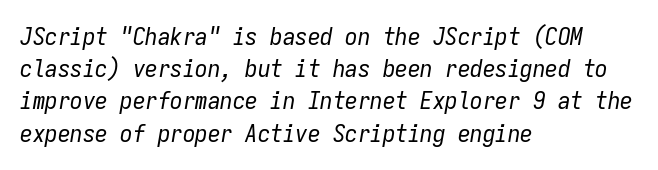
Q: Is the text bold? A: No.
Q: Is the text italic (slanted)? A: Yes, it leans right by about 9 degrees.
Q: Is the text underlined? A: No.
Q: How is the paragraph aligned? A: Left-aligned.
Q: Is the spacing between letters normal or unusually wide? A: Normal.
Q: Is the spacing between lines tight, normal or loose? A: Normal.
